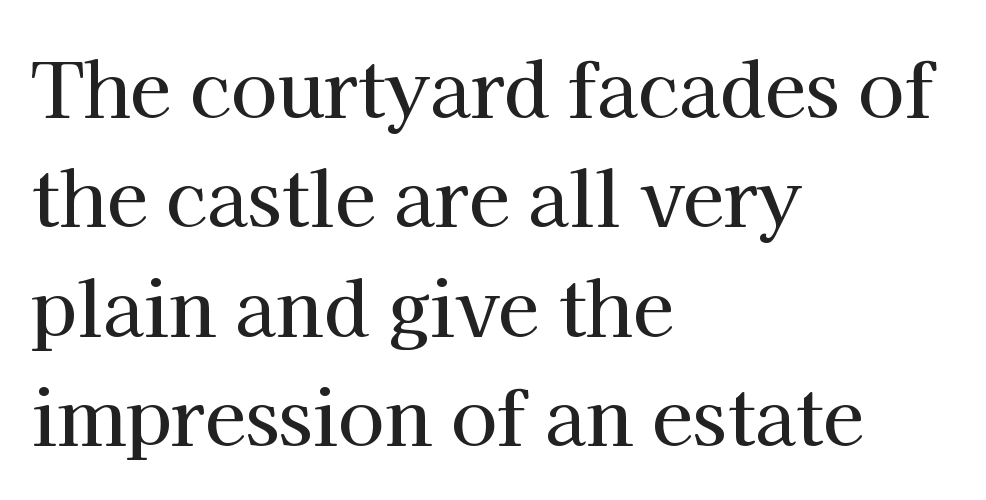
Q: Is the text italic (slanted)? A: No, it is upright.
Q: Is the typeface a serif or a sans-serif typeface? A: Serif.
Q: Is the text underlined? A: No.
Q: How is the paragraph aligned? A: Left-aligned.
Q: Is the spacing between letters normal or unusually wide? A: Normal.
Q: Is the spacing between lines tight, normal or loose? A: Normal.
Q: Width (condensed, normal, or wide)? A: Normal.
Q: Stroke contrast? A: High.
Q: x-height? A: Medium.
Q: Monospaced? A: No.
